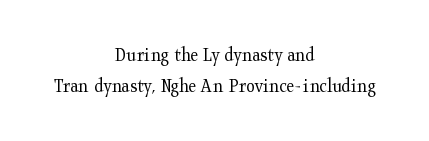
The image shows 20 px text type, upright; set centered, normal line spacing (1.54x), normal letter spacing, not underlined.
